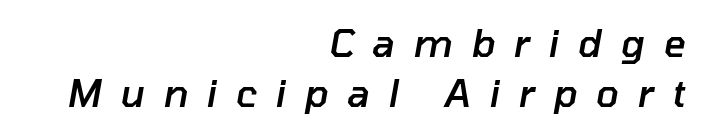
{"italic": "yes", "lean": "right", "slant_degrees": 10, "bold": "semi", "weight": "semibold", "width": "normal", "stroke_contrast": "low", "x_height": "medium", "monospaced": "no", "underline": "no", "align": "right", "line_spacing": "normal", "line_spacing_ratio": 1.32, "letter_spacing": "wide", "letter_spacing_em": 0.49, "glyph_px": 38}
